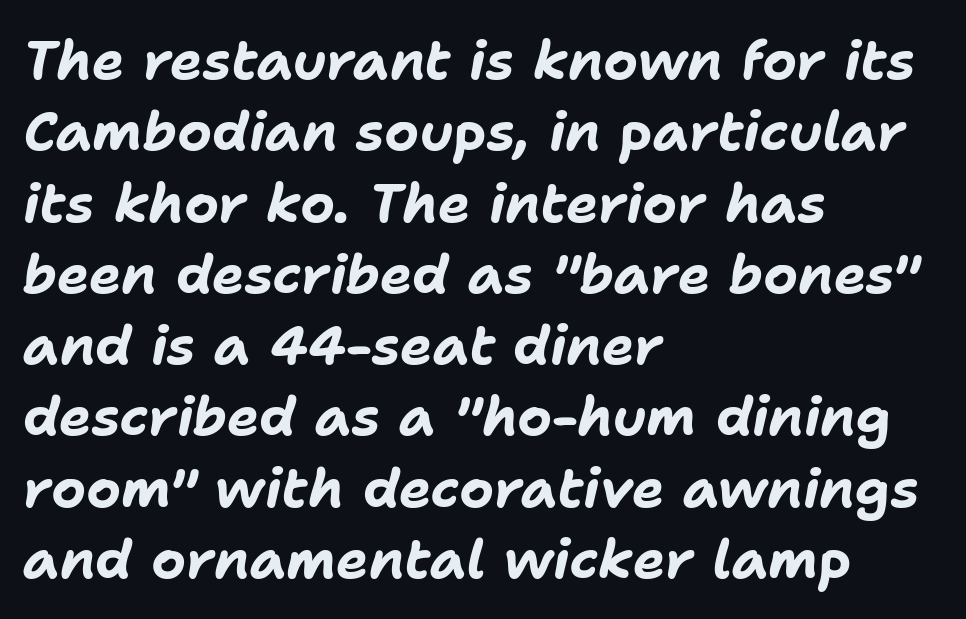
The image shows 54 px bold type, italic (leaning right); set left-aligned, normal line spacing (1.32x), normal letter spacing, not underlined; low stroke contrast and a medium x-height.
